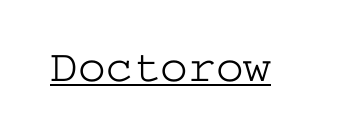
Q: Is the text bold? A: No.
Q: Is the text italic (slanted)? A: No, it is upright.
Q: Is the typeface a serif or a sans-serif typeface? A: Serif.
Q: Is the text underlined? A: Yes.
Q: Is the spacing between letters normal or unusually wide? A: Normal.
Q: Width (condensed, normal, or wide)? A: Wide.
Q: Stroke contrast? A: Low.
Q: x-height? A: Medium.
